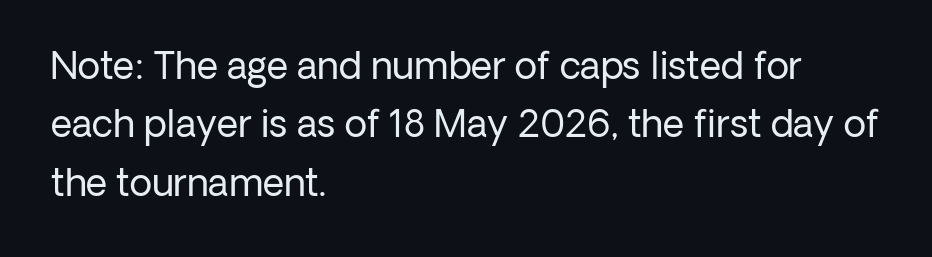
The image shows 37 px regular-weight sans-serif type, upright; set left-aligned, normal line spacing (1.58x), normal letter spacing, not underlined; low stroke contrast and a medium x-height.
